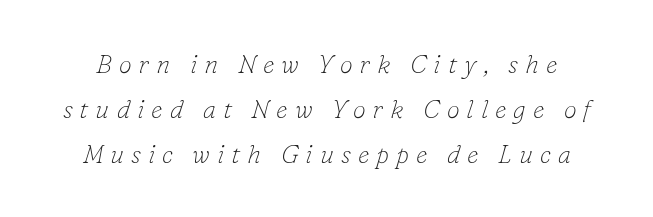
The strokes carry an ordinary text weight at most. Words float on clear page, feet unadorned. The font's italic variant was chosen for this text. A typesetter would call this heavily tracked-out type.
